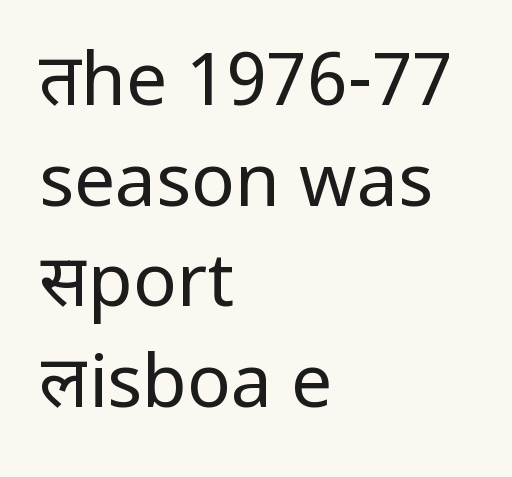
Q: Is the text bold? A: No.
Q: Is the text italic (slanted)? A: No, it is upright.
Q: Is the typeface a serif or a sans-serif typeface? A: Sans-serif.
Q: Is the text underlined? A: No.
Q: How is the paragraph aligned? A: Left-aligned.
Q: Is the spacing between letters normal or unusually wide? A: Normal.
Q: Is the spacing between lines tight, normal or loose? A: Normal.
Q: Width (condensed, normal, or wide)? A: Normal.
Q: Stroke contrast? A: Low.
Q: x-height? A: Medium.
Q: Monospaced? A: No.
